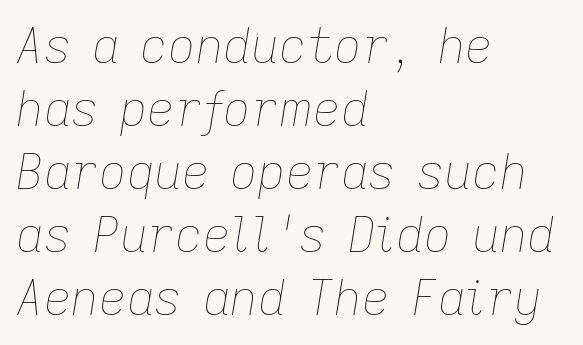
Does the copy run flush right? No — it runs flush left. The line texture is even and compact thanks to regular tracking. Yep, that's italic — everything's leaning. The face used here is proportionally spaced, like ordinary book or web type. Weight class: somewhere from thin through regular.
